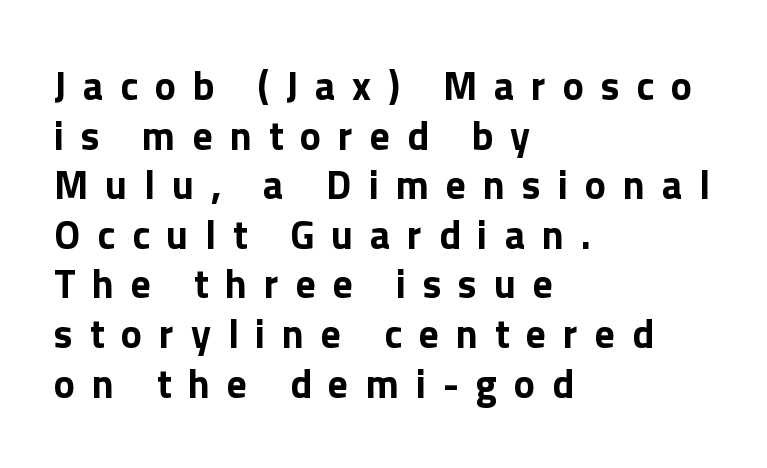
Q: Is the text bold? A: Yes.
Q: Is the text italic (slanted)? A: No, it is upright.
Q: Is the typeface a serif or a sans-serif typeface? A: Sans-serif.
Q: Is the text underlined? A: No.
Q: How is the paragraph aligned? A: Left-aligned.
Q: Is the spacing between letters normal or unusually wide? A: Unusually wide.
Q: Width (condensed, normal, or wide)? A: Normal.
Q: Stroke contrast? A: Low.
Q: x-height? A: Medium.
Q: Monospaced? A: No.
